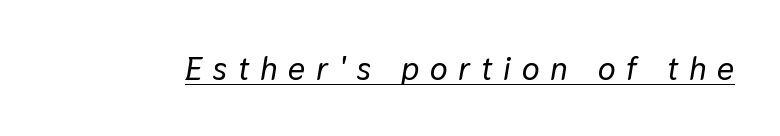
Q: Is the text italic (slanted)? A: Yes, it leans right by about 9 degrees.
Q: Is the text underlined? A: Yes.
Q: Is the spacing between letters normal or unusually wide? A: Unusually wide.
Q: Width (condensed, normal, or wide)? A: Normal.
Q: Stroke contrast? A: Low.
Q: x-height? A: Medium.
Q: Monospaced? A: No.
